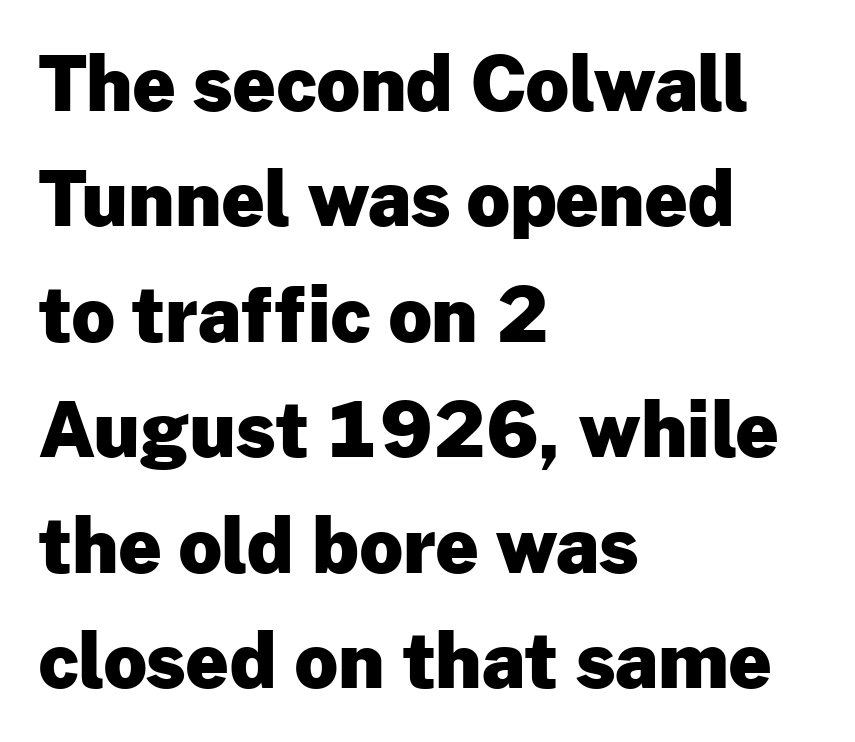
The image shows 75 px heavy sans-serif type, upright; set left-aligned, normal line spacing (1.54x), normal letter spacing, not underlined; low stroke contrast and a medium x-height.
